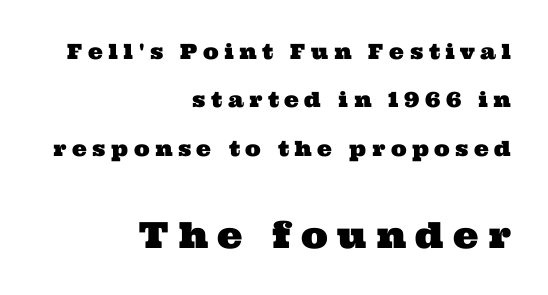
Q: Is the typeface a serif or a sans-serif typeface? A: Serif.
Q: Is the text underlined? A: No.
Q: How is the paragraph aligned? A: Right-aligned.
Q: Is the spacing between letters normal or unusually wide? A: Unusually wide.
Q: Is the spacing between lines tight, normal or loose? A: Loose.
Q: Which block of text is set in a larger size, the first (top) or the second (bottom)? A: The second (bottom) one.
Q: Width (condensed, normal, or wide)? A: Wide.
Q: Stroke contrast? A: Medium.
Q: x-height? A: Medium.
Q: Monospaced? A: No.
